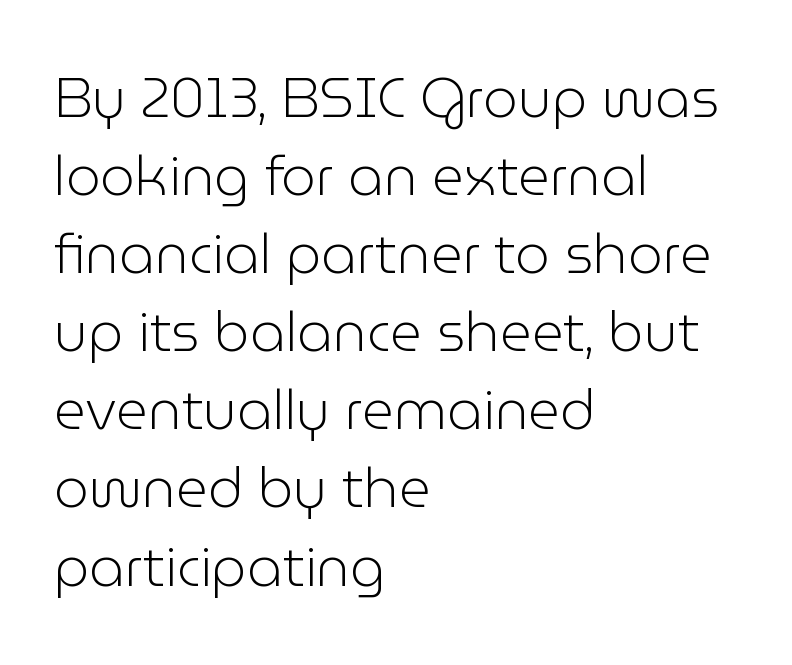
{"serif": "no", "italic": "no", "bold": "no", "weight": "light", "width": "normal", "stroke_contrast": "low", "x_height": "medium", "monospaced": "no", "underline": "no", "align": "left", "line_spacing": "normal", "line_spacing_ratio": 1.42, "letter_spacing": "normal", "letter_spacing_em": 0.0, "glyph_px": 55}
